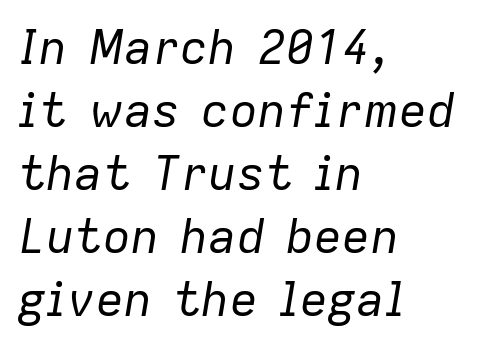
Has an underline been added? It has not. The letterforms sit shoulder to shoulder at normal distance. Is this a heavy cut? Hardly; it is regular or lighter. Each line starts at the same left margin while the right side varies. Regular leading.
